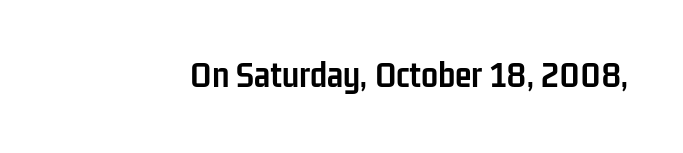
The image shows 38 px semibold, condensed sans-serif type, upright; set normal letter spacing, not underlined; low stroke contrast and a medium x-height.
